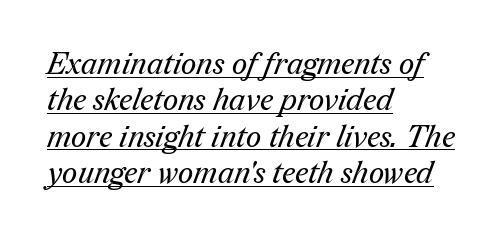
Honestly, the underline is the first thing you notice here. Alignment: flush left. Character widths vary here, with narrow letters taking less room than wide ones. Is this a heavy cut? Hardly; it is regular or lighter. Classification — serif.
